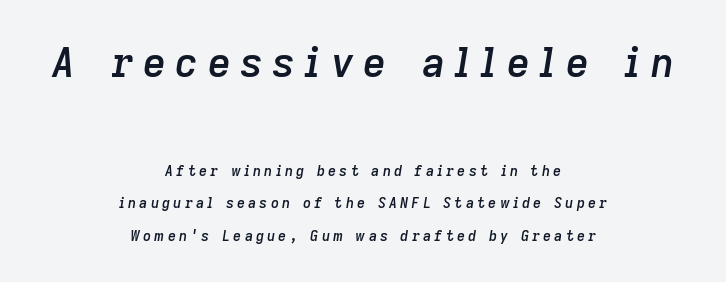
Q: Is the text bold? A: Semi-bold.
Q: Is the text italic (slanted)? A: Yes, it leans right by about 9 degrees.
Q: Is the text underlined? A: No.
Q: How is the paragraph aligned? A: Centered.
Q: Is the spacing between letters normal or unusually wide? A: Unusually wide.
Q: Is the spacing between lines tight, normal or loose? A: Loose.
Q: Which block of text is set in a larger size, the first (top) or the second (bottom)? A: The first (top) one.
Q: Width (condensed, normal, or wide)? A: Normal.
Q: Stroke contrast? A: Low.
Q: x-height? A: Medium.
Q: Monospaced? A: No.
